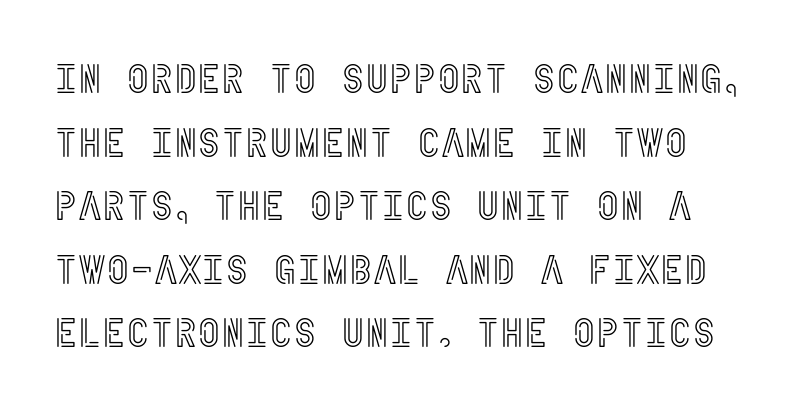
Q: Is the text italic (slanted)? A: No, it is upright.
Q: Is the text underlined? A: No.
Q: Is the spacing between letters normal or unusually wide? A: Normal.
Q: Is the spacing between lines tight, normal or loose? A: Normal.
Q: Width (condensed, normal, or wide)? A: Condensed.
Q: x-height? A: Large.
